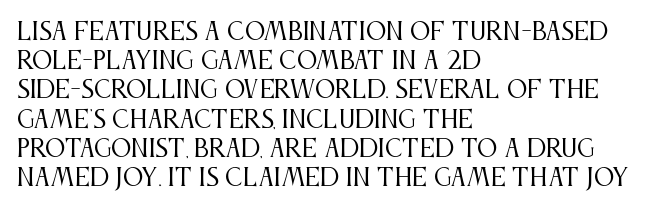
{"italic": "no", "bold": "no", "underline": "no", "align": "left", "line_spacing": "normal", "line_spacing_ratio": 1.27, "letter_spacing": "normal", "letter_spacing_em": 0.0, "glyph_px": 23}
